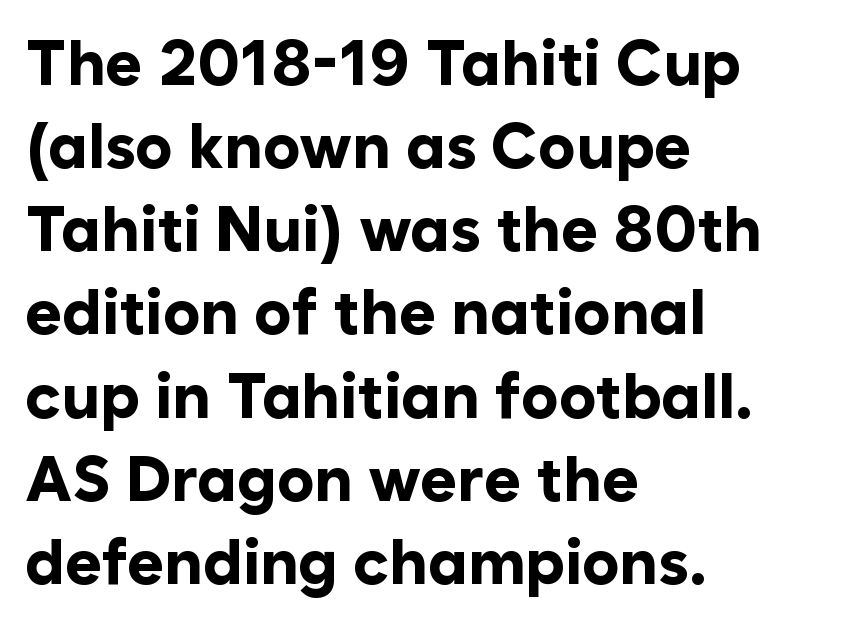
The image shows 63 px bold sans-serif type, upright; set left-aligned, normal line spacing (1.32x), normal letter spacing, not underlined; low stroke contrast and a medium x-height.
